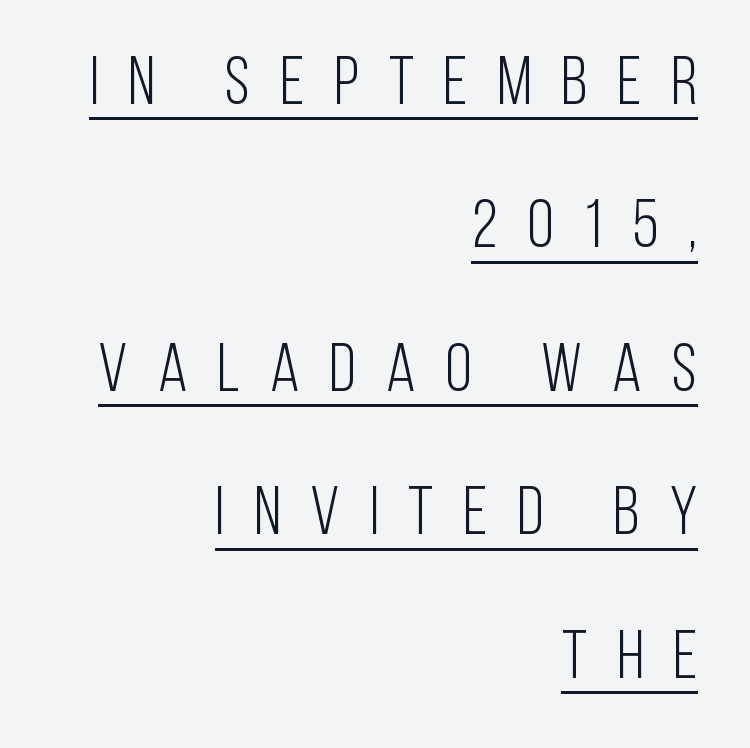
{"serif": "no", "italic": "no", "bold": "no", "weight": "light", "width": "condensed", "stroke_contrast": "low", "x_height": "large", "monospaced": "no", "underline": "yes", "align": "right", "line_spacing": "loose", "line_spacing_ratio": 2.11, "letter_spacing": "wide", "letter_spacing_em": 0.44, "glyph_px": 68}
